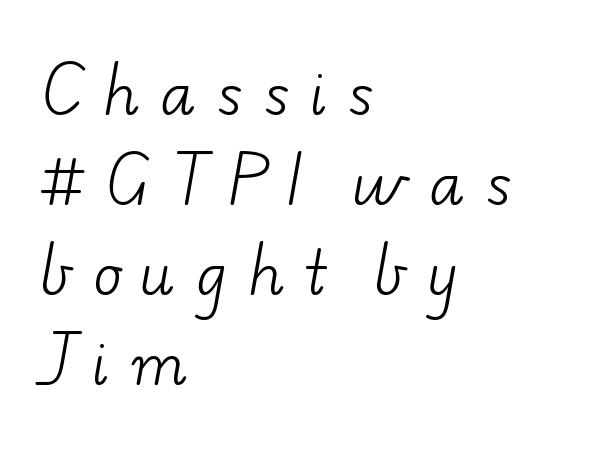
The image shows 58 px light, wide serif type; set left-aligned, normal line spacing (1.55x), unusually wide letter spacing (+0.37 em), not underlined; low stroke contrast and a small x-height.
